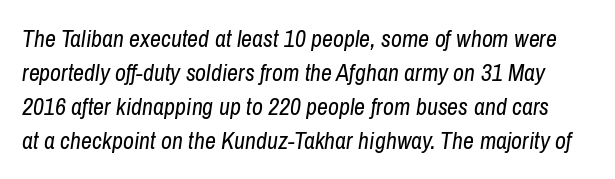
How are the letters spaced? Ordinarily, with no added tracking. Stroke mass is kept to a normal reading level or below. This block has exactly the height ordinary leading produces. A bare baseline throughout the passage. The text carries the slant typical of an italic or oblique font.
